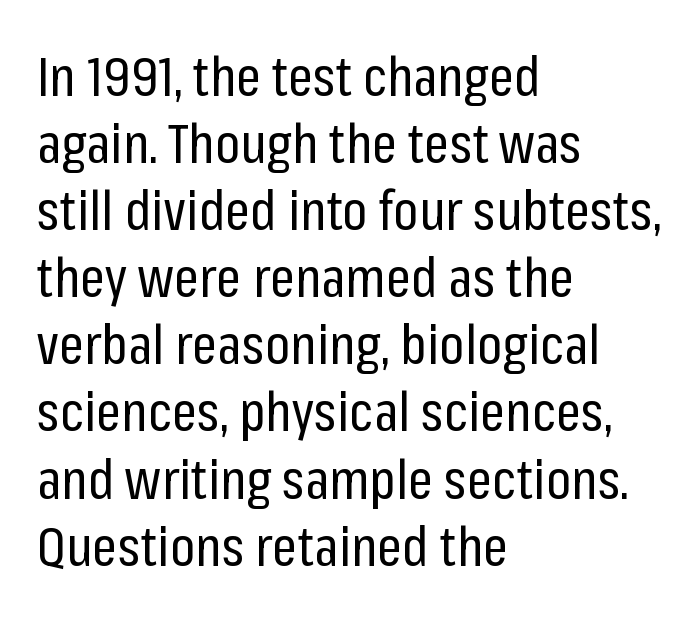
Q: Is the text bold? A: No.
Q: Is the text italic (slanted)? A: No, it is upright.
Q: Is the typeface a serif or a sans-serif typeface? A: Sans-serif.
Q: Is the text underlined? A: No.
Q: How is the paragraph aligned? A: Left-aligned.
Q: Is the spacing between letters normal or unusually wide? A: Normal.
Q: Width (condensed, normal, or wide)? A: Condensed.
Q: Stroke contrast? A: Low.
Q: x-height? A: Medium.
Q: Monospaced? A: No.
